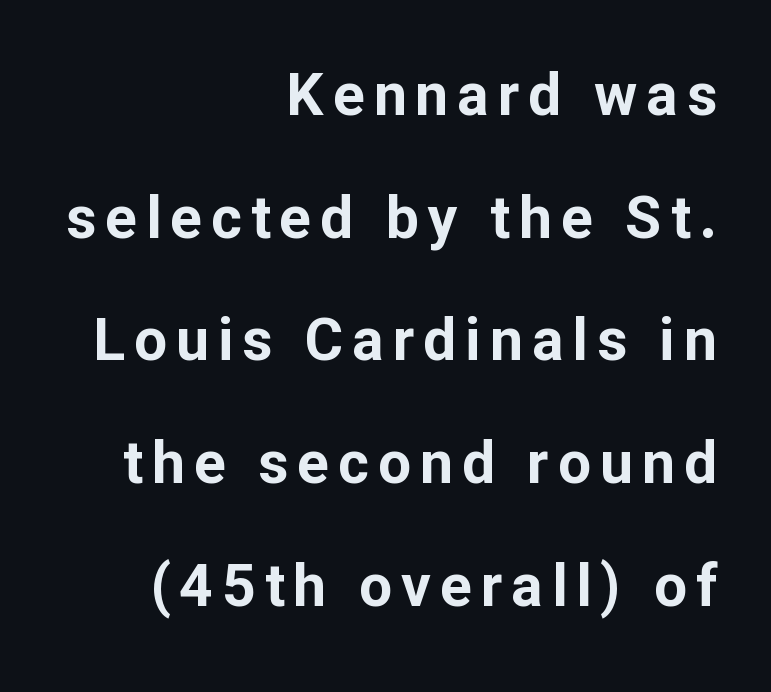
Q: Is the text bold? A: Yes.
Q: Is the text italic (slanted)? A: No, it is upright.
Q: Is the typeface a serif or a sans-serif typeface? A: Sans-serif.
Q: Is the text underlined? A: No.
Q: How is the paragraph aligned? A: Right-aligned.
Q: Is the spacing between lines tight, normal or loose? A: Loose.
Q: Width (condensed, normal, or wide)? A: Normal.
Q: Stroke contrast? A: Low.
Q: x-height? A: Medium.
Q: Monospaced? A: No.
